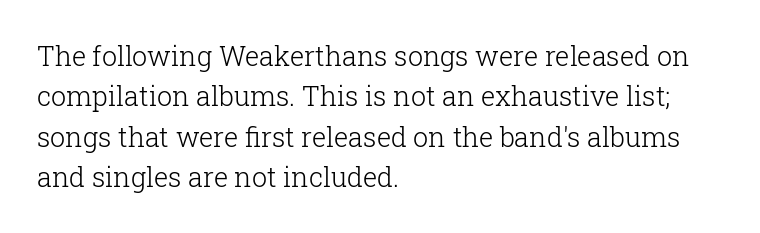
The passage shown stacks its lines at a standard gap. Students, note that the glyphs here touch the page at normal intervals. This reads as an unemphasized weight, regular at the heaviest. Typeset ragged right — the left edge is the straight one. No italicization has been applied; the sample stays upright.
